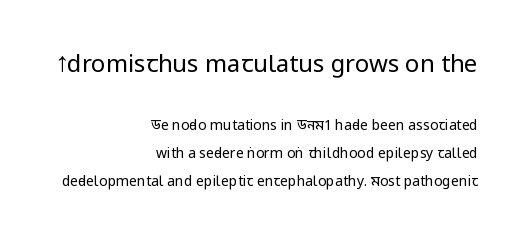
Rows of type keep a wide berth in the vertical direction. The weight would be labelled regular, book, light, or lighter still. The compositor pushed each line to the right boundary. Look at the tracking — it's just the regular setting, nothing added.
